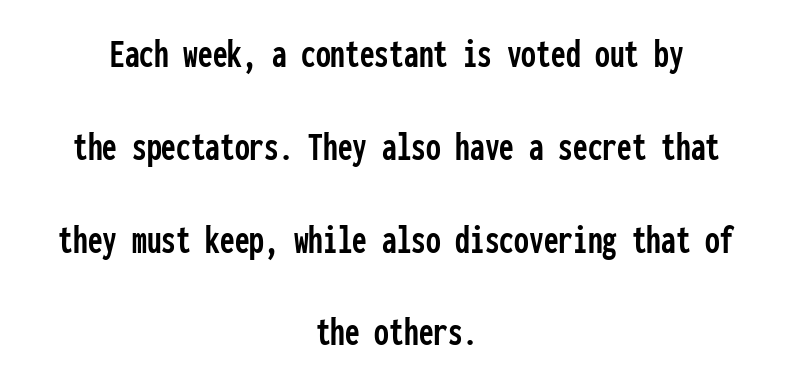
Q: Is the text italic (slanted)? A: No, it is upright.
Q: Is the typeface a serif or a sans-serif typeface? A: Sans-serif.
Q: Is the text underlined? A: No.
Q: How is the paragraph aligned? A: Centered.
Q: Is the spacing between letters normal or unusually wide? A: Normal.
Q: Is the spacing between lines tight, normal or loose? A: Loose.
Q: Width (condensed, normal, or wide)? A: Condensed.
Q: Stroke contrast? A: Low.
Q: x-height? A: Medium.
Q: Monospaced? A: Yes.
